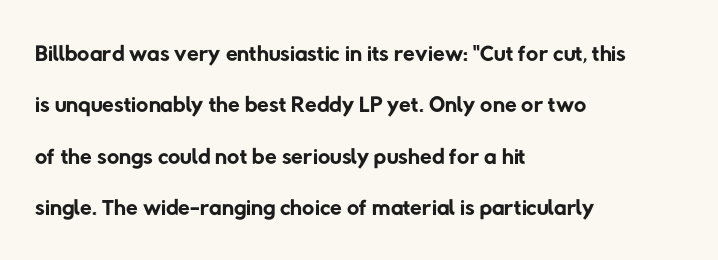
{"serif": "no", "bold": "no", "weight": "regular", "width": "normal", "stroke_contrast": "low", "x_height": "medium", "monospaced": "no", "underline": "no", "align": "left", "line_spacing": "normal", "line_spacing_ratio": 1.51, "letter_spacing": "normal", "letter_spacing_em": 0.0, "glyph_px": 34}
